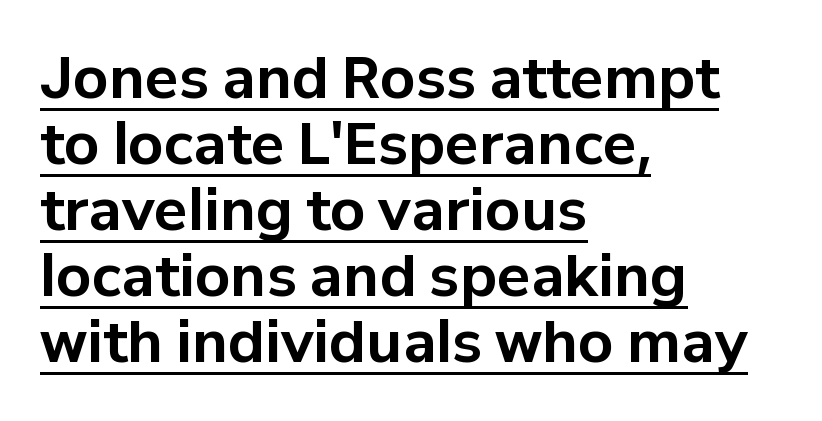
In terms of letterspacing, this is plain default setting. Typeset ragged right — the left edge is the straight one. Rendered with straight, roman letterforms. These characters rest on top of a visible drawn line. Serif or sans? Sans — the stroke terminals are bare.
